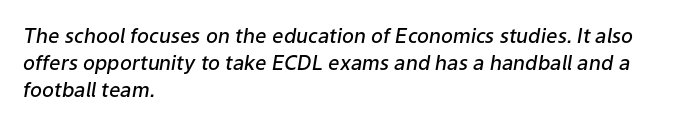
Any mark beneath the type? The region is blank. The horizontal fit of the characters is conventional and even. These lines are set flush left with a ragged right edge. As a designer I'd log this as weight 600, semibold.
